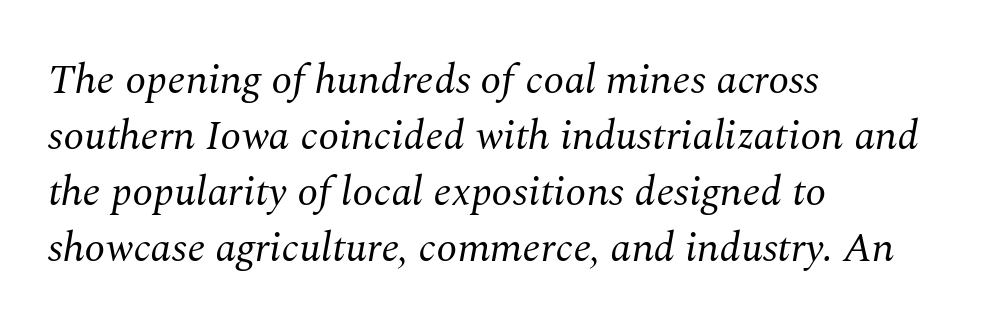
The image shows 42 px regular-weight serif type, italic (leaning right); set left-aligned, normal line spacing (1.33x), normal letter spacing, not underlined; medium stroke contrast and a medium x-height.
